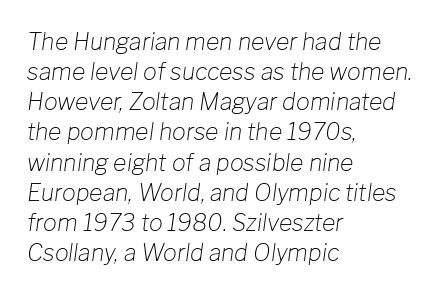
Does the copy run flush right? No — it runs flush left. Interline gaps are of average width in this sample. Observe the ordinary spacing: letters are neighbours, not strangers. The foot of each line stays bare and open.
